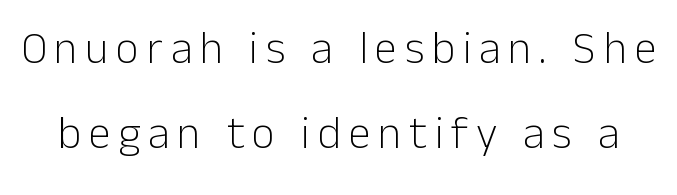
The image shows 45 px light sans-serif type, upright; set line spacing 1.88x, not underlined; low stroke contrast and a medium x-height.
